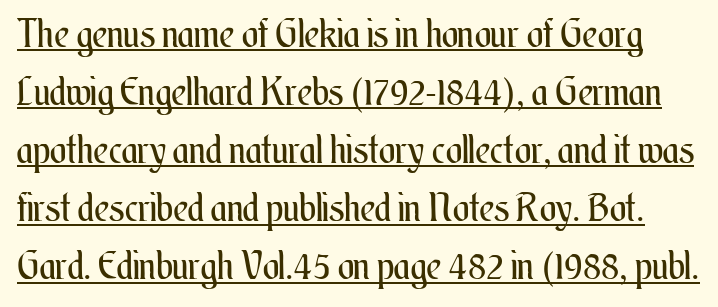
The image shows 39 px regular-weight, condensed type, upright; set normal line spacing (1.49x), normal letter spacing, underlined; medium stroke contrast and a small x-height.
